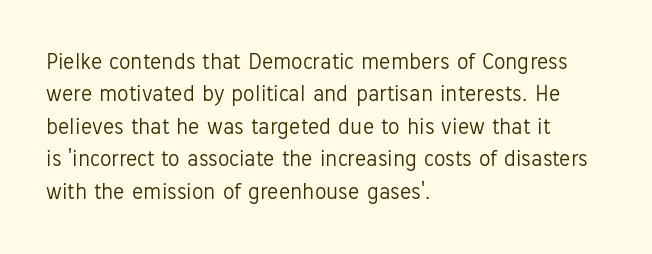
The tracking reads as untouched default to a designer's eye. Layout note: lines flush left. Students, observe: this is what conventionally led text looks like. Underline: absent.
